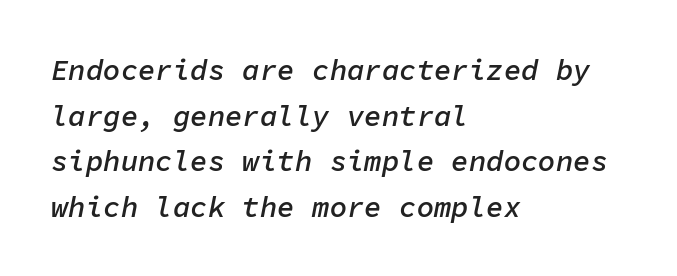
{"italic": "yes", "lean": "right", "slant_degrees": 11, "bold": "semi", "weight": "semibold", "width": "normal", "stroke_contrast": "low", "x_height": "medium", "monospaced": "yes", "underline": "no", "align": "left", "line_spacing": "normal", "line_spacing_ratio": 1.57, "letter_spacing": "normal", "letter_spacing_em": 0.0, "glyph_px": 29}
